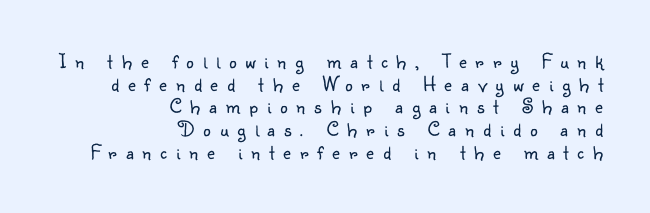
The image shows 21 px text type, upright; set right-aligned, tight line spacing (1.08x), unusually wide letter spacing (+0.43 em), not underlined.
